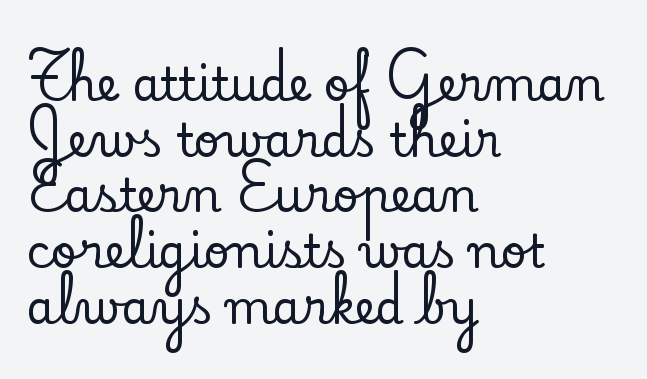
Q: Is the text italic (slanted)? A: No, it is upright.
Q: Is the typeface a serif or a sans-serif typeface? A: Serif.
Q: Is the text underlined? A: No.
Q: How is the paragraph aligned? A: Left-aligned.
Q: Is the spacing between letters normal or unusually wide? A: Normal.
Q: Width (condensed, normal, or wide)? A: Normal.
Q: Stroke contrast? A: Low.
Q: x-height? A: Small.
Q: Monospaced? A: No.
